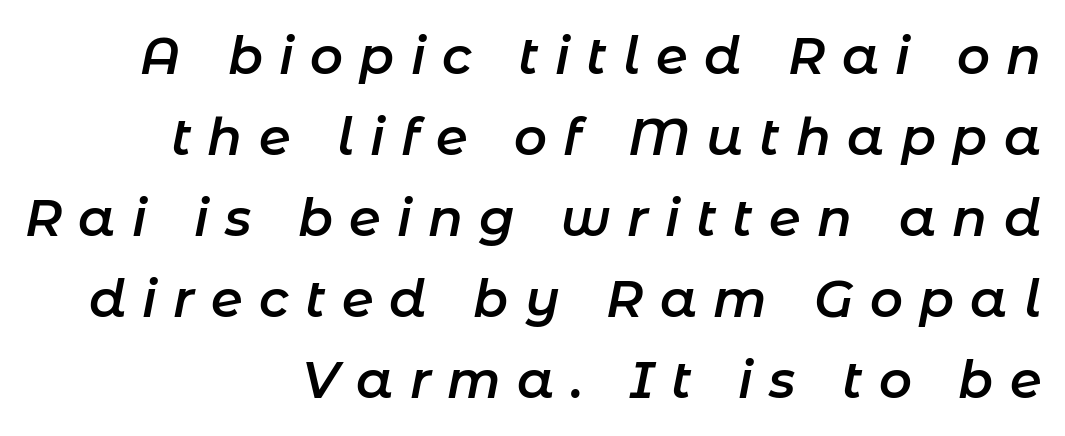
The image shows 51 px semibold type, italic (leaning right); set right-aligned, normal line spacing (1.59x), unusually wide letter spacing (+0.32 em), not underlined; low stroke contrast and a medium x-height.
